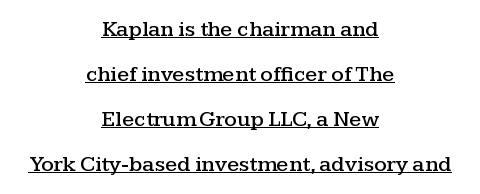
Does the lettering tilt? It doesn't — this is upright. There is no visible air inserted between adjacent glyphs. Compared with typical paragraphs, the rows here are farther apart. The paragraph has two soft edges and a firm central axis. Caption: lettering with a line underneath.
